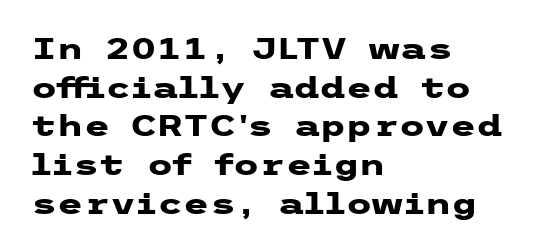
Style check: upright. The face used here is rendered with its standard letterfit. Rule under the text: the space is simply empty. Nothing sits at the stroke ends, so this counts as sans-serif.
